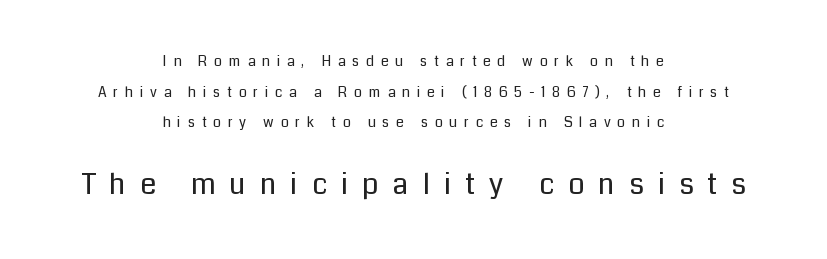
{"serif": "no", "italic": "no", "bold": "no", "weight": "regular", "width": "normal", "stroke_contrast": "low", "x_height": "medium", "monospaced": "no", "underline": "no", "align": "center", "line_spacing": "loose", "line_spacing_ratio": 2.19, "letter_spacing": "wide", "letter_spacing_em": 0.48, "larger_block": "second", "size_ratio": 2.07, "glyph_px": 29}
